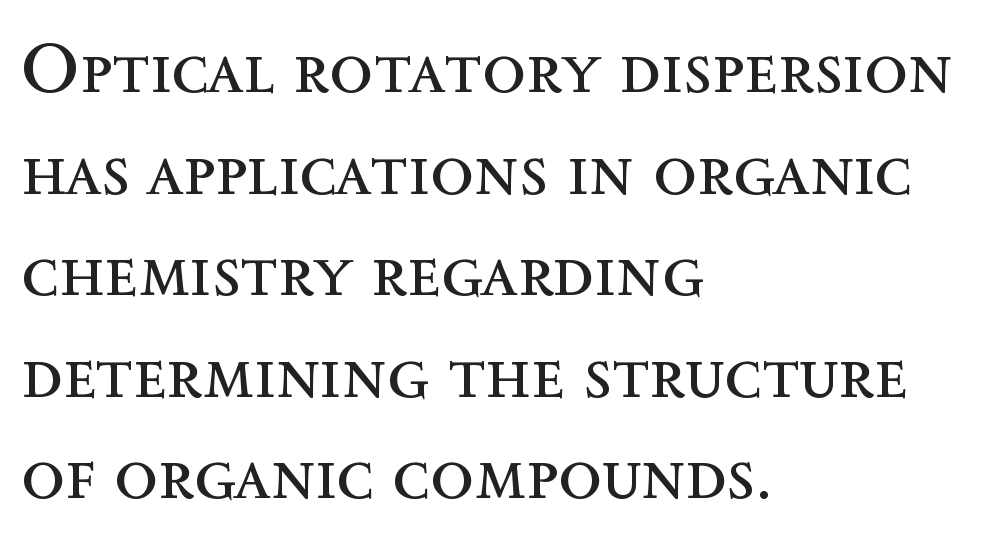
The letters stand upright; this is a roman face. Stems here are at most as thick as an everyday book face. One-word summary of the alignment: left. The tracking reads as untouched default to a designer's eye. Rows of type keep a routine distance in the vertical direction.
